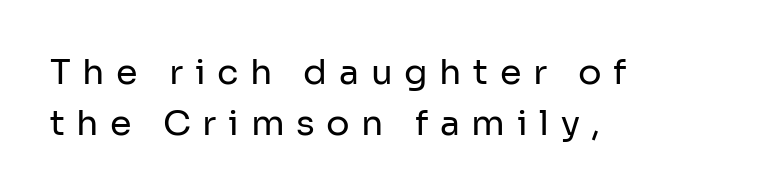
Q: Is the text bold? A: No.
Q: Is the text italic (slanted)? A: No, it is upright.
Q: Is the typeface a serif or a sans-serif typeface? A: Sans-serif.
Q: Is the text underlined? A: No.
Q: How is the paragraph aligned? A: Left-aligned.
Q: Is the spacing between letters normal or unusually wide? A: Unusually wide.
Q: Is the spacing between lines tight, normal or loose? A: Normal.
Q: Width (condensed, normal, or wide)? A: Normal.
Q: Stroke contrast? A: Low.
Q: x-height? A: Medium.
Q: Monospaced? A: No.
